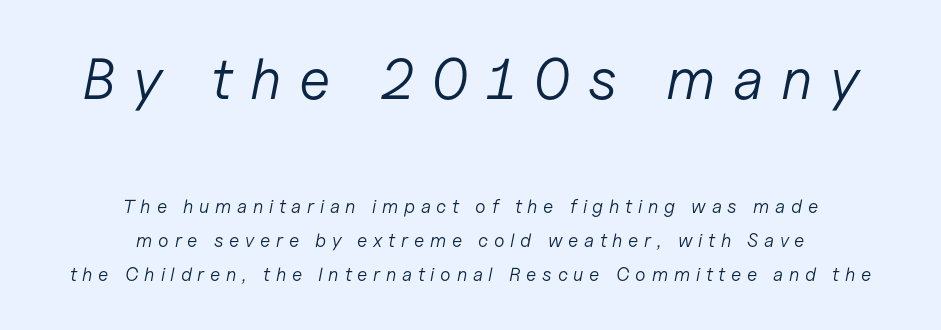
Proportional: the letters do not fall into vertical columns. The cut favours lightness, reaching ordinary text weight at its darkest. No word sits above an underline. This rendering uses center alignment, leaving both contours irregular but symmetric. Look at the tracking — it's clearly loosened, letters drifting apart. Type size steps down from the first block to the second.
